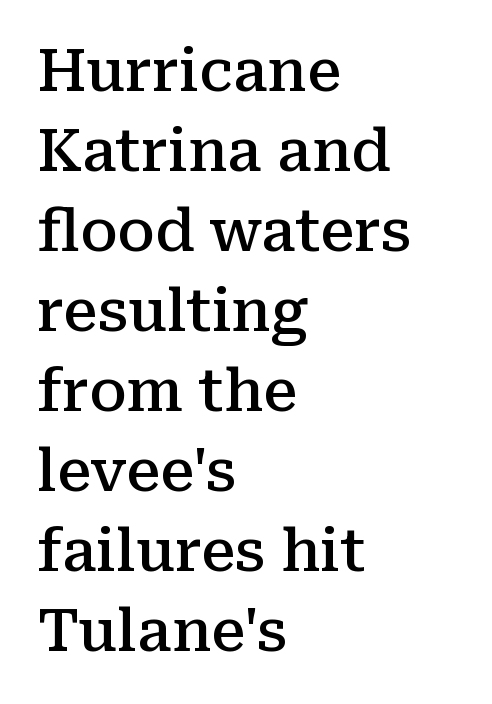
Q: Is the text bold? A: Semi-bold.
Q: Is the text italic (slanted)? A: No, it is upright.
Q: Is the typeface a serif or a sans-serif typeface? A: Serif.
Q: Is the text underlined? A: No.
Q: How is the paragraph aligned? A: Left-aligned.
Q: Is the spacing between letters normal or unusually wide? A: Normal.
Q: Is the spacing between lines tight, normal or loose? A: Normal.
Q: Width (condensed, normal, or wide)? A: Normal.
Q: Stroke contrast? A: Medium.
Q: x-height? A: Medium.
Q: Monospaced? A: No.
